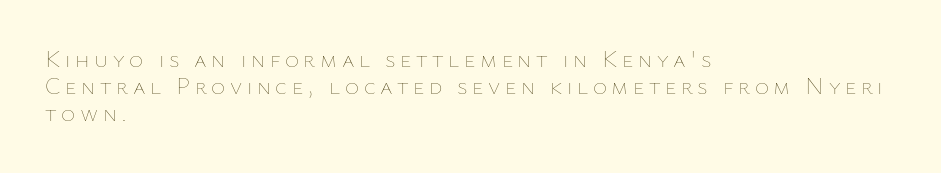
Q: Is the text bold? A: No.
Q: Is the text italic (slanted)? A: No, it is upright.
Q: Is the text underlined? A: No.
Q: How is the paragraph aligned? A: Left-aligned.
Q: Is the spacing between lines tight, normal or loose? A: Tight.
